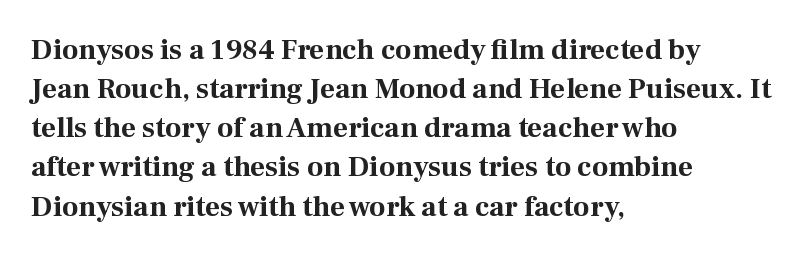
The image shows 29 px bold serif type, upright; set left-aligned, normal line spacing (1.35x), normal letter spacing, not underlined; medium stroke contrast and a medium x-height.
